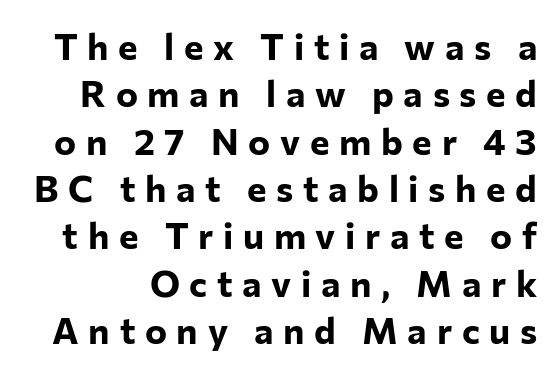
These lines are rendered in a variable-pitch font. The typeface chosen for these lines omits serifs. The type sits square on the baseline with zero lean. The rows are spaced the way most documents space them. The zone under the glyphs is completely vacant.
